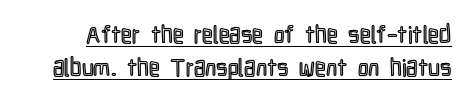
Q: Is the text italic (slanted)? A: No, it is upright.
Q: Is the text underlined? A: Yes.
Q: Is the spacing between letters normal or unusually wide? A: Normal.
Q: Is the spacing between lines tight, normal or loose? A: Normal.
